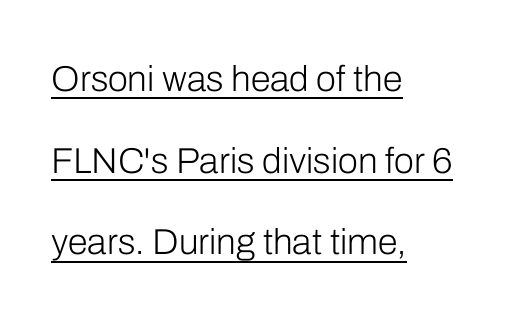
{"serif": "no", "italic": "no", "bold": "no", "weight": "light", "width": "normal", "stroke_contrast": "low", "x_height": "medium", "monospaced": "no", "underline": "yes", "align": "left", "line_spacing": "loose", "line_spacing_ratio": 2.27, "letter_spacing": "normal", "letter_spacing_em": 0.0, "glyph_px": 36}
